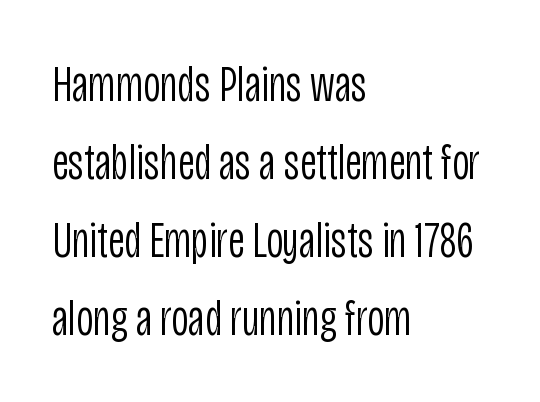
{"serif": "no", "italic": "no", "bold": "no", "weight": "light", "width": "condensed", "stroke_contrast": "low", "x_height": "large", "monospaced": "no", "underline": "no", "align": "left", "line_spacing": "normal", "line_spacing_ratio": 1.5, "letter_spacing": "normal", "letter_spacing_em": 0.0, "glyph_px": 52}
